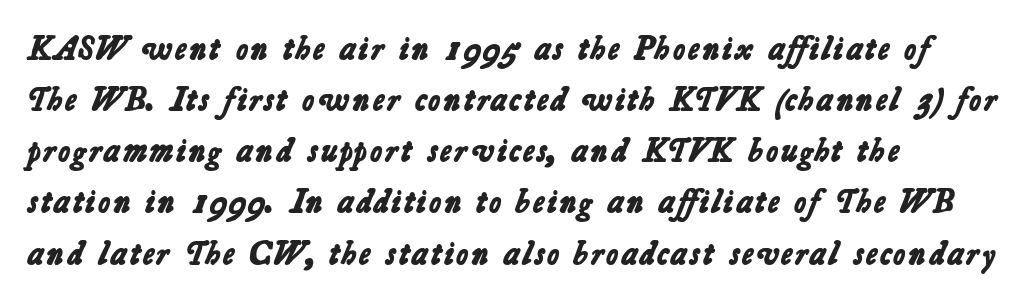
The image shows 33 px bold sans-serif type; set left-aligned, normal line spacing (1.55x), normal letter spacing, not underlined; low stroke contrast and a medium x-height.
